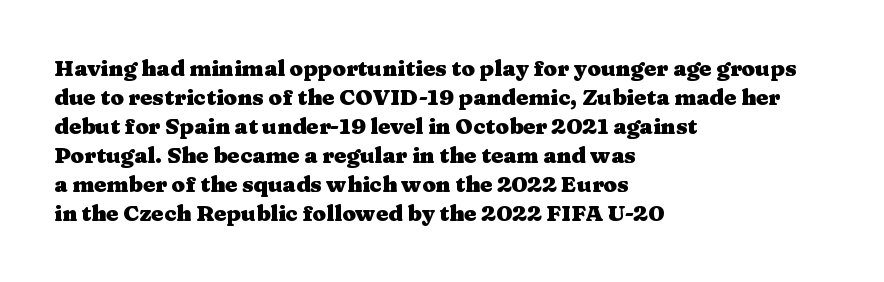
{"italic": "no", "bold": "yes", "underline": "no", "align": "left", "line_spacing": "normal", "line_spacing_ratio": 1.32, "letter_spacing": "normal", "letter_spacing_em": 0.0, "glyph_px": 22}
